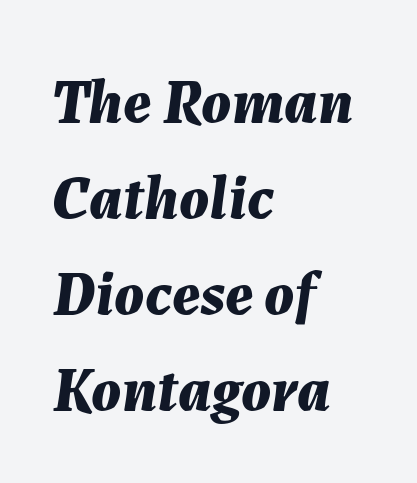
The image shows 62 px bold type, italic (leaning right); set left-aligned, normal line spacing (1.55x), normal letter spacing, not underlined; medium stroke contrast and a medium x-height.
